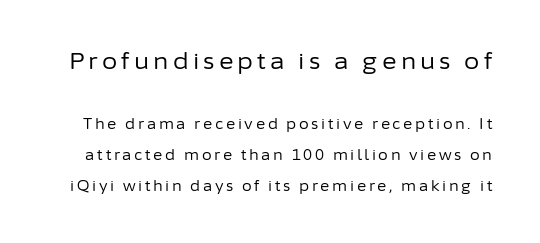
The image shows 22 px text type, upright; set loose line spacing (2.23x), not underlined; the first (top) block is 1.57x larger.
